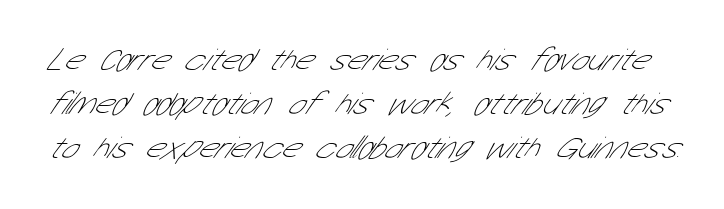
{"serif": "no", "bold": "no", "weight": "thin", "width": "condensed", "stroke_contrast": "low", "x_height": "medium", "monospaced": "no", "underline": "no", "line_spacing": "normal", "line_spacing_ratio": 1.37, "letter_spacing": "normal", "letter_spacing_em": 0.0, "glyph_px": 32}
